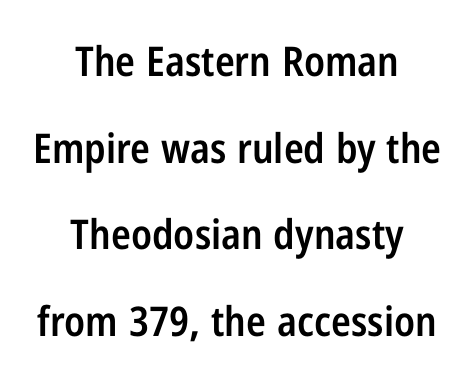
Q: Is the text bold? A: Semi-bold.
Q: Is the text italic (slanted)? A: No, it is upright.
Q: Is the typeface a serif or a sans-serif typeface? A: Sans-serif.
Q: Is the text underlined? A: No.
Q: How is the paragraph aligned? A: Centered.
Q: Is the spacing between letters normal or unusually wide? A: Normal.
Q: Is the spacing between lines tight, normal or loose? A: Loose.
Q: Width (condensed, normal, or wide)? A: Condensed.
Q: Stroke contrast? A: Low.
Q: x-height? A: Medium.
Q: Monospaced? A: No.
